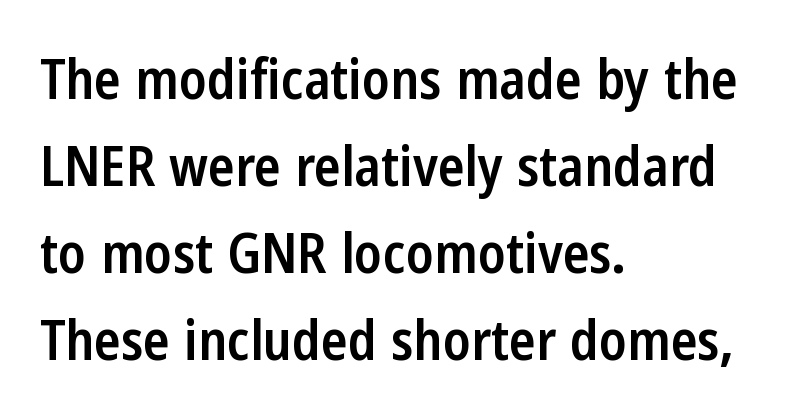
The image shows 55 px semibold, condensed sans-serif type, upright; set left-aligned, normal line spacing (1.58x), normal letter spacing, not underlined; low stroke contrast and a medium x-height.
